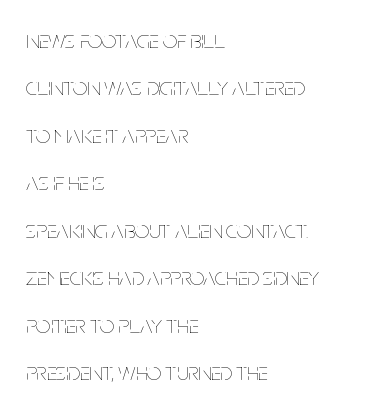
Q: Is the text bold? A: No.
Q: Is the text italic (slanted)? A: No, it is upright.
Q: Is the text underlined? A: No.
Q: How is the paragraph aligned? A: Left-aligned.
Q: Is the spacing between letters normal or unusually wide? A: Normal.
Q: Is the spacing between lines tight, normal or loose? A: Loose.
